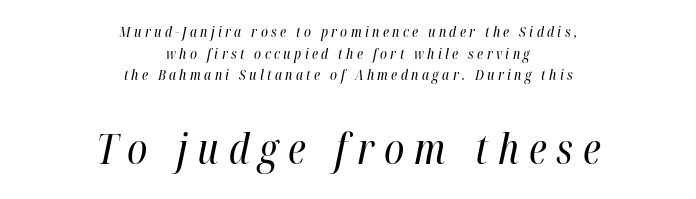
The image shows 41 px regular-weight, condensed type, italic (leaning right); set centered, normal line spacing (1.55x), unusually wide letter spacing (+0.24 em), not underlined; the second (bottom) block is 2.93x larger; high stroke contrast and a medium x-height.
